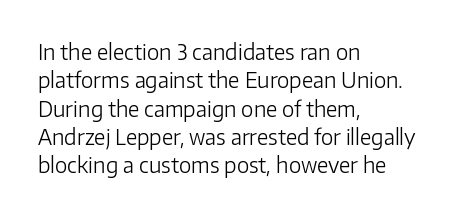
{"italic": "no", "bold": "no", "underline": "no", "align": "left", "line_spacing": "normal", "line_spacing_ratio": 1.35, "letter_spacing": "normal", "letter_spacing_em": 0.0, "glyph_px": 21}
